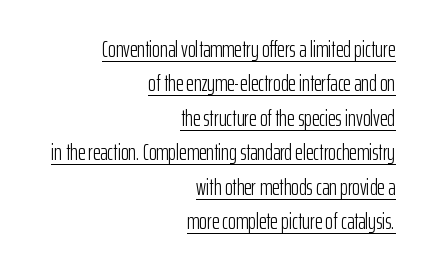
The image shows 23 px text type, upright; set right-aligned, normal line spacing (1.5x), normal letter spacing, underlined.
